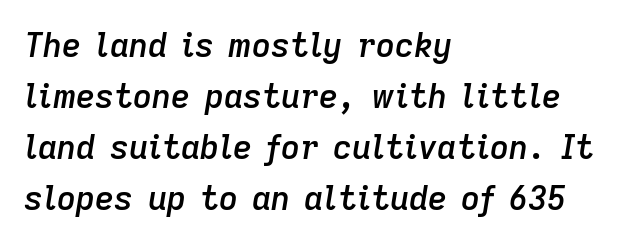
Q: Is the text bold? A: Semi-bold.
Q: Is the text italic (slanted)? A: Yes, it leans right by about 9 degrees.
Q: Is the text underlined? A: No.
Q: How is the paragraph aligned? A: Left-aligned.
Q: Is the spacing between letters normal or unusually wide? A: Normal.
Q: Is the spacing between lines tight, normal or loose? A: Normal.
Q: Width (condensed, normal, or wide)? A: Normal.
Q: Stroke contrast? A: Low.
Q: x-height? A: Medium.
Q: Monospaced? A: No.
